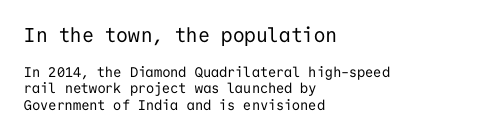
{"italic": "no", "bold": "no", "underline": "no", "align": "left", "line_spacing_ratio": 1.18, "letter_spacing": "normal", "letter_spacing_em": 0.0, "larger_block": "first", "size_ratio": 1.43, "glyph_px": 20}
